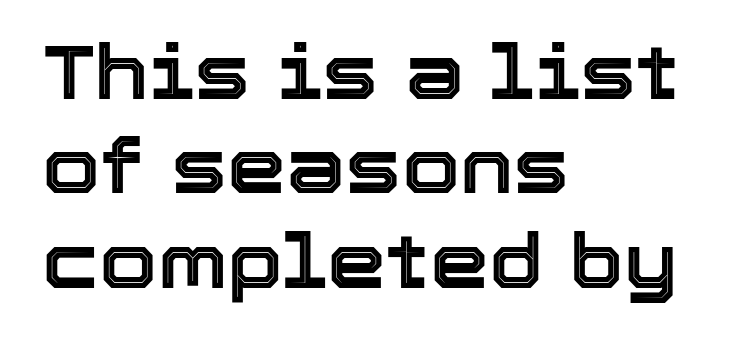
{"italic": "no", "width": "normal", "x_height": "medium", "monospaced": "no", "underline": "no", "align": "left", "line_spacing": "normal", "line_spacing_ratio": 1.26, "letter_spacing": "normal", "letter_spacing_em": 0.0, "glyph_px": 75}
